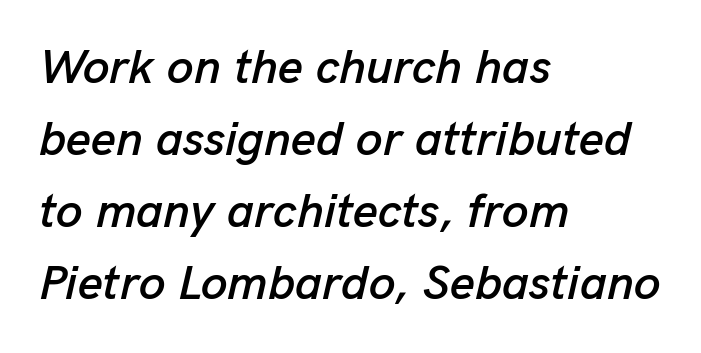
Compared with a centered layout, this one pins lines to the left instead. Honestly, there is no underline to notice here at all. The passage shown has conventional tracking throughout. Is there much room between lines? A standard amount, neither cramped nor airy. These lines are rendered in a variable-pitch font. A typesetter would mark this as italic.
